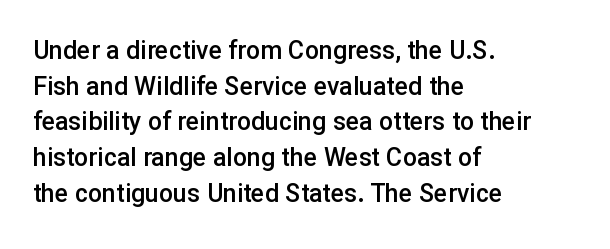
{"italic": "no", "bold": "semi", "underline": "no", "align": "left", "line_spacing": "normal", "line_spacing_ratio": 1.43, "letter_spacing": "normal", "letter_spacing_em": 0.0, "glyph_px": 25}
